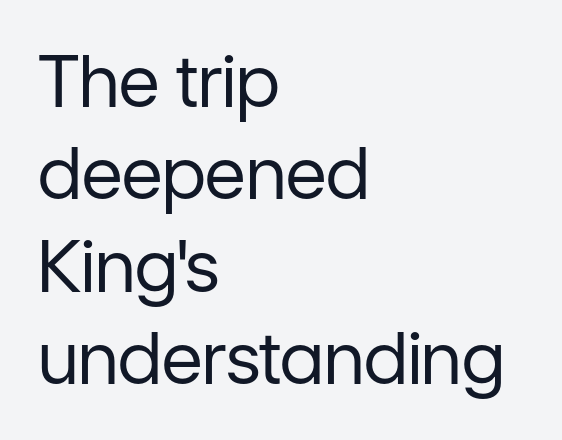
{"serif": "no", "italic": "no", "bold": "no", "weight": "regular", "width": "normal", "stroke_contrast": "low", "x_height": "medium", "monospaced": "no", "underline": "no", "align": "left", "line_spacing": "normal", "line_spacing_ratio": 1.3, "letter_spacing": "normal", "letter_spacing_em": 0.0, "glyph_px": 71}
